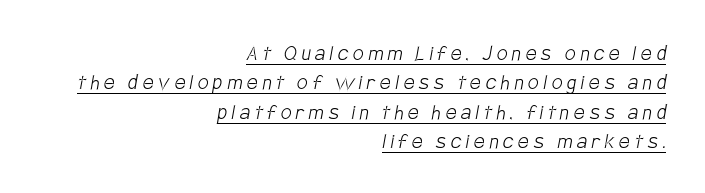
The image shows 24 px text type; set right-aligned, line spacing 1.22x, unusually wide letter spacing (+0.2 em), underlined.
